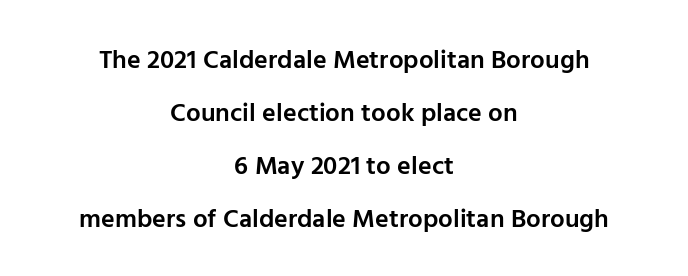
The image shows 26 px text type, upright; set centered, loose line spacing (2.04x), normal letter spacing, not underlined.
